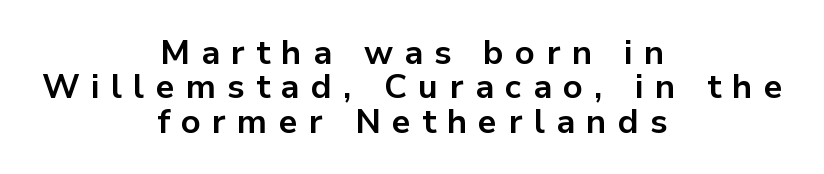
Q: Is the text bold? A: Yes.
Q: Is the text italic (slanted)? A: No, it is upright.
Q: Is the typeface a serif or a sans-serif typeface? A: Sans-serif.
Q: Is the text underlined? A: No.
Q: How is the paragraph aligned? A: Centered.
Q: Is the spacing between letters normal or unusually wide? A: Unusually wide.
Q: Is the spacing between lines tight, normal or loose? A: Tight.
Q: Width (condensed, normal, or wide)? A: Normal.
Q: Stroke contrast? A: Low.
Q: x-height? A: Medium.
Q: Monospaced? A: No.
